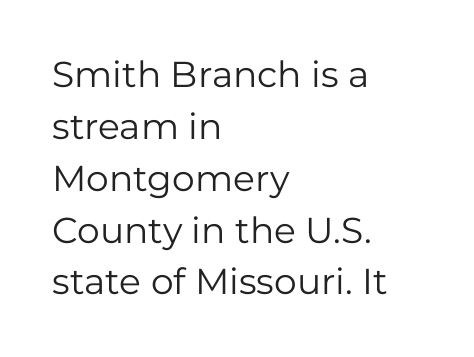
The image shows 36 px regular-weight sans-serif type, upright; set left-aligned, normal line spacing (1.44x), normal letter spacing, not underlined; low stroke contrast and a medium x-height.
